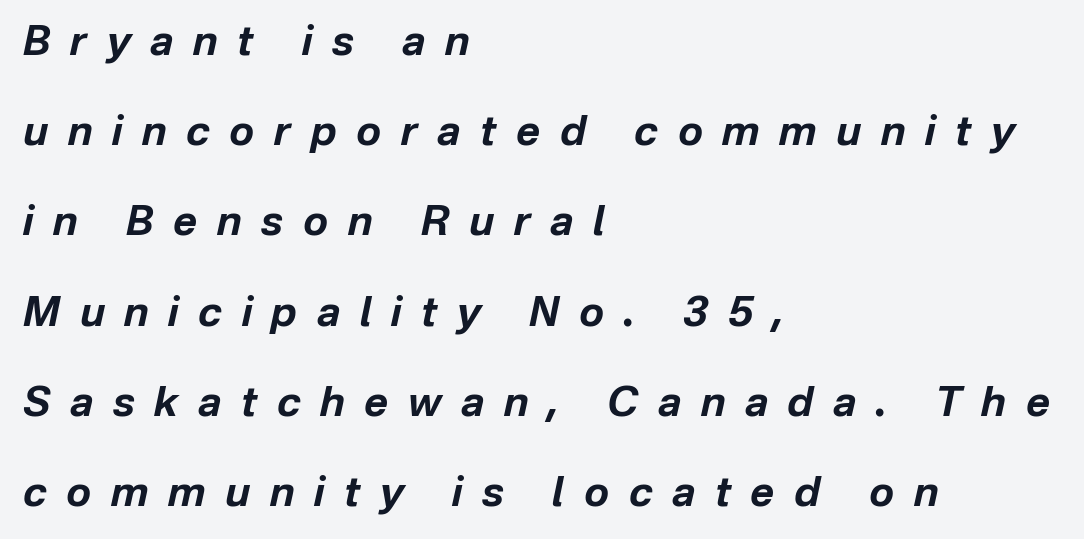
The image shows 41 px bold type, italic (leaning right); set left-aligned, loose line spacing (2.2x), unusually wide letter spacing (+0.48 em), not underlined; low stroke contrast and a medium x-height.
